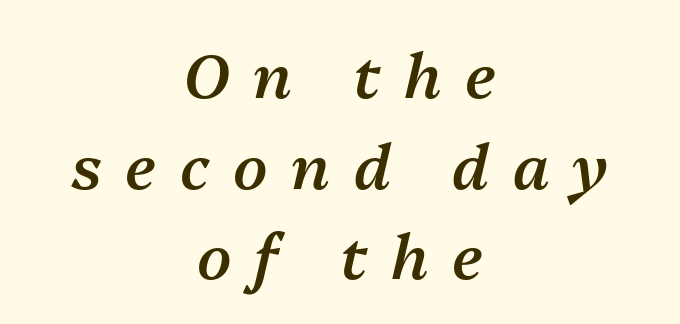
{"italic": "yes", "lean": "right", "slant_degrees": 13, "bold": "semi", "weight": "semibold", "width": "normal", "stroke_contrast": "medium", "x_height": "medium", "monospaced": "no", "underline": "no", "align": "center", "line_spacing": "normal", "line_spacing_ratio": 1.46, "letter_spacing": "wide", "letter_spacing_em": 0.38, "glyph_px": 62}
